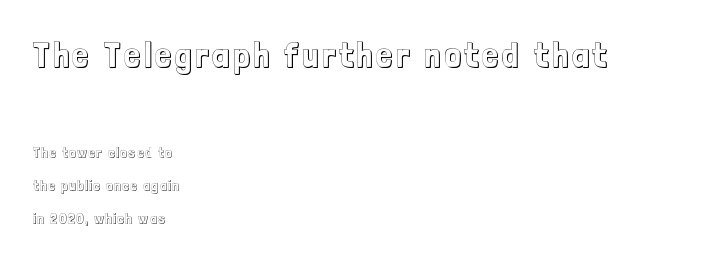
The line-height multiplier appears high, well above default. Does the lettering tilt? It doesn't — this is upright. Underline: absent. Bigger letters appear in the top chunk; the bottom chunk is reduced. Leftover space on each line is placed entirely after the last word. Proportional: the letters do not fall into vertical columns.
